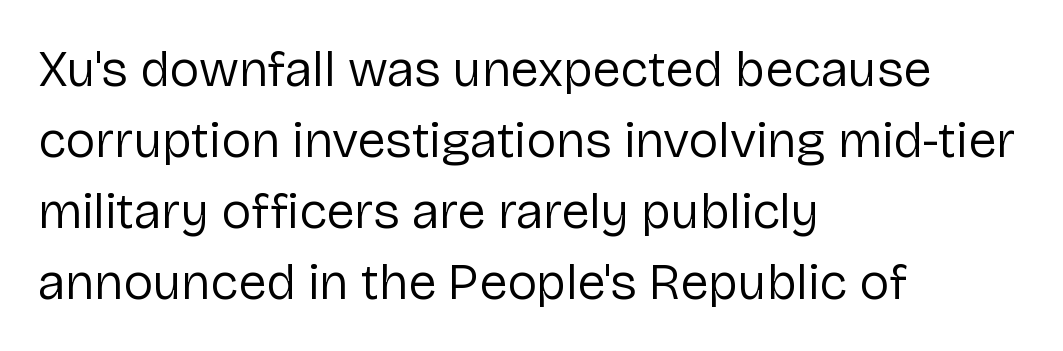
{"serif": "no", "italic": "no", "bold": "no", "weight": "regular", "width": "normal", "stroke_contrast": "low", "x_height": "medium", "monospaced": "no", "underline": "no", "align": "left", "line_spacing": "normal", "line_spacing_ratio": 1.39, "letter_spacing": "normal", "letter_spacing_em": 0.0, "glyph_px": 51}
